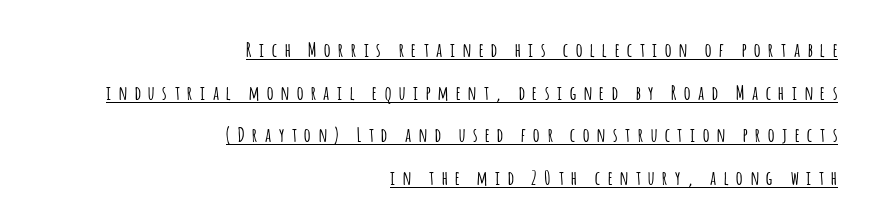
{"italic": "no", "underline": "yes", "align": "right", "line_spacing": "loose", "line_spacing_ratio": 2.13, "letter_spacing": "wide", "letter_spacing_em": 0.39, "glyph_px": 20}
